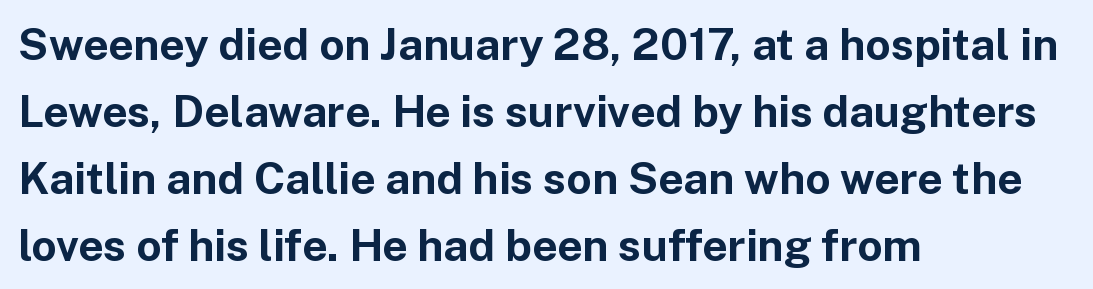
{"serif": "no", "italic": "no", "bold": "yes", "weight": "bold", "width": "normal", "stroke_contrast": "low", "x_height": "medium", "monospaced": "no", "underline": "no", "align": "left", "line_spacing": "normal", "line_spacing_ratio": 1.52, "letter_spacing": "normal", "letter_spacing_em": 0.0, "glyph_px": 44}
